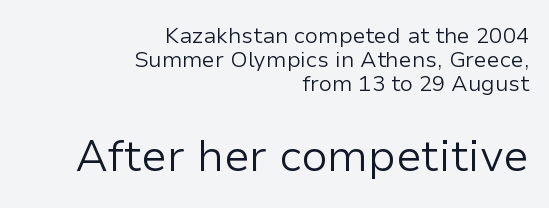
{"serif": "no", "italic": "no", "bold": "no", "weight": "light", "width": "normal", "stroke_contrast": "low", "x_height": "medium", "monospaced": "no", "underline": "no", "align": "right", "line_spacing": "tight", "line_spacing_ratio": 1.08, "letter_spacing": "normal", "letter_spacing_em": 0.0, "larger_block": "second", "size_ratio": 2.0, "glyph_px": 44}
